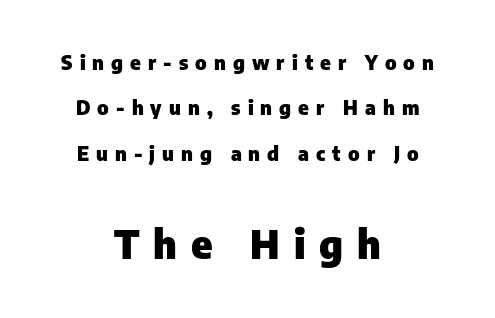
The image shows 40 px heavy sans-serif type, upright; set centered, loose line spacing (2.27x), unusually wide letter spacing (+0.35 em), not underlined; the second (bottom) block is 2.0x larger; low stroke contrast and a medium x-height.
